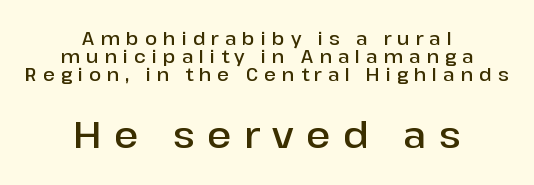
Block two is the big one; block one sits smaller above it. Firm but not heavy-handed strokes: this text is semibold. Here the designer chose a conventional face with non-uniform glyph widths. Characters follow at a spacing far wider than the type designer built in. The area under the type is left untouched.
